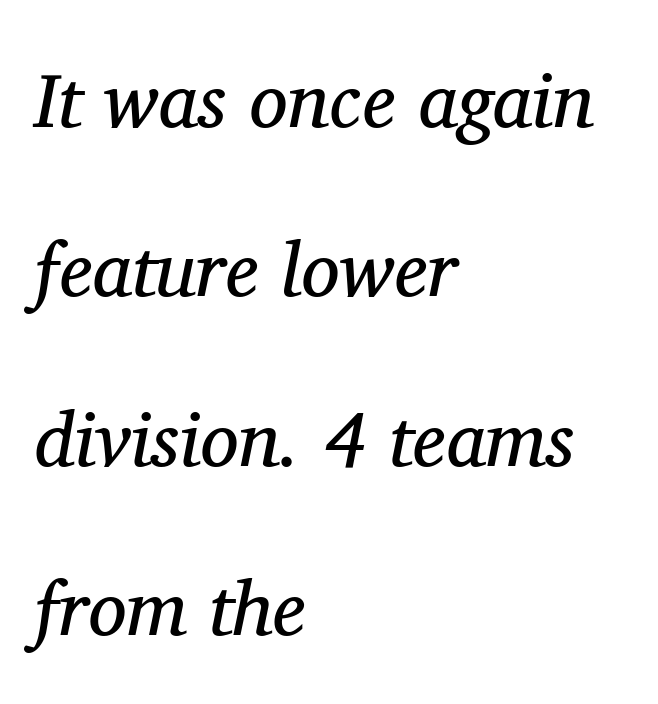
Q: Is the text bold? A: No.
Q: Is the text italic (slanted)? A: Yes, it leans right by about 11 degrees.
Q: Is the typeface a serif or a sans-serif typeface? A: Serif.
Q: Is the text underlined? A: No.
Q: How is the paragraph aligned? A: Left-aligned.
Q: Is the spacing between letters normal or unusually wide? A: Normal.
Q: Is the spacing between lines tight, normal or loose? A: Loose.
Q: Width (condensed, normal, or wide)? A: Normal.
Q: Stroke contrast? A: Medium.
Q: x-height? A: Medium.
Q: Monospaced? A: No.
